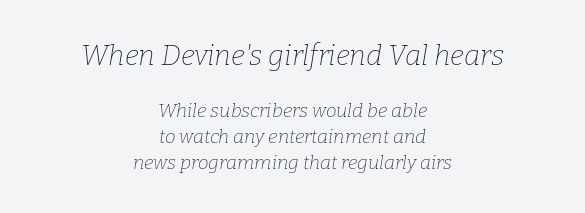
Both edges are ragged and mirror each other, which tells us the setting is centered. A typesetter would mark this as italic. What kind of face is this? One with serifs. Plain, unruled lines of type. A typesetter would call this leading conventional body-copy spacing.
